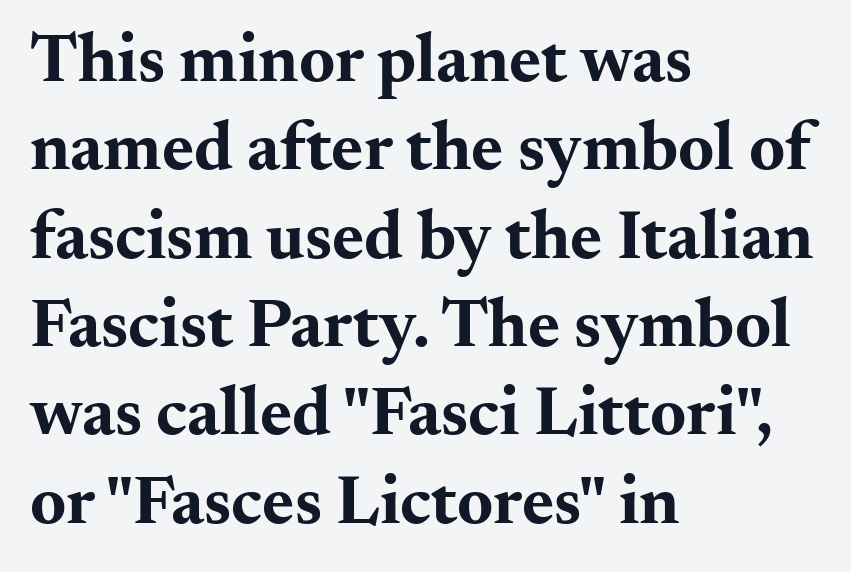
Q: Is the text bold? A: Yes.
Q: Is the text italic (slanted)? A: No, it is upright.
Q: Is the typeface a serif or a sans-serif typeface? A: Serif.
Q: Is the text underlined? A: No.
Q: How is the paragraph aligned? A: Left-aligned.
Q: Is the spacing between letters normal or unusually wide? A: Normal.
Q: Is the spacing between lines tight, normal or loose? A: Normal.
Q: Width (condensed, normal, or wide)? A: Wide.
Q: Stroke contrast? A: Medium.
Q: x-height? A: Small.
Q: Monospaced? A: No.
